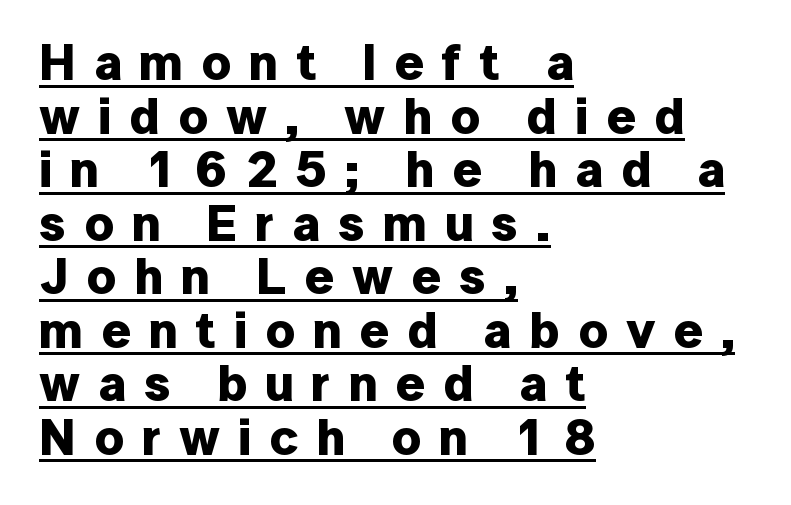
Q: Is the text bold? A: Yes.
Q: Is the text italic (slanted)? A: No, it is upright.
Q: Is the typeface a serif or a sans-serif typeface? A: Sans-serif.
Q: Is the text underlined? A: Yes.
Q: How is the paragraph aligned? A: Left-aligned.
Q: Is the spacing between letters normal or unusually wide? A: Unusually wide.
Q: Is the spacing between lines tight, normal or loose? A: Tight.
Q: Width (condensed, normal, or wide)? A: Normal.
Q: Stroke contrast? A: Low.
Q: x-height? A: Medium.
Q: Monospaced? A: No.
